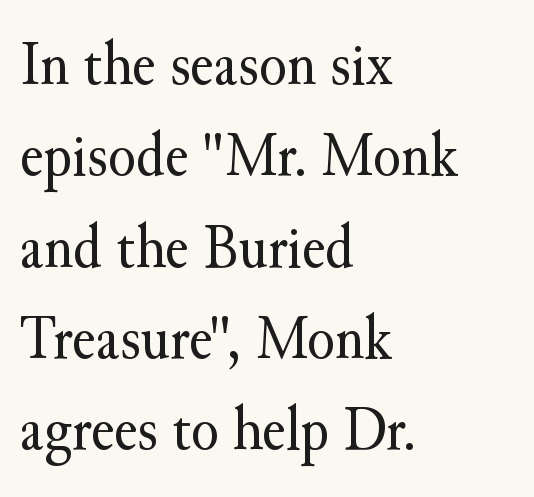
{"serif": "yes", "italic": "no", "bold": "no", "weight": "regular", "width": "normal", "stroke_contrast": "medium", "x_height": "small", "monospaced": "no", "underline": "no", "align": "left", "line_spacing": "normal", "line_spacing_ratio": 1.45, "letter_spacing": "normal", "letter_spacing_em": 0.0, "glyph_px": 63}
